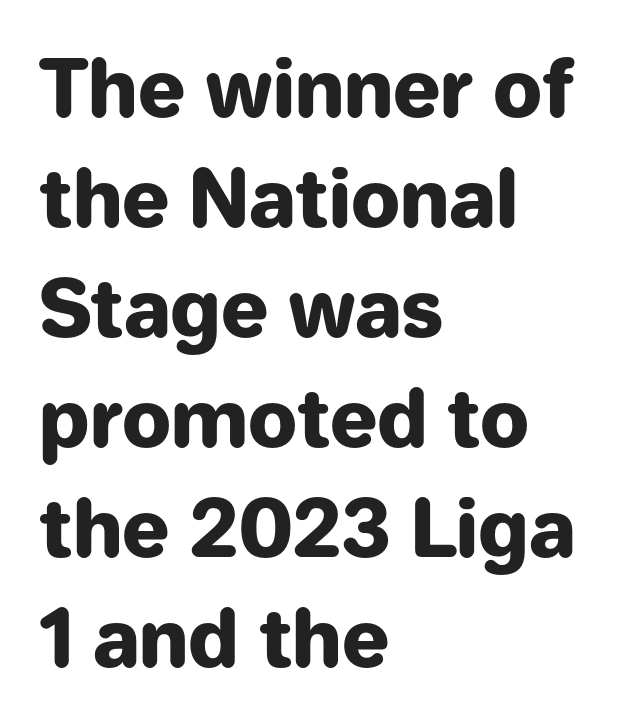
Q: Is the text bold? A: Yes.
Q: Is the text italic (slanted)? A: No, it is upright.
Q: Is the typeface a serif or a sans-serif typeface? A: Sans-serif.
Q: Is the text underlined? A: No.
Q: How is the paragraph aligned? A: Left-aligned.
Q: Is the spacing between letters normal or unusually wide? A: Normal.
Q: Is the spacing between lines tight, normal or loose? A: Normal.
Q: Width (condensed, normal, or wide)? A: Normal.
Q: Stroke contrast? A: Low.
Q: x-height? A: Medium.
Q: Monospaced? A: No.
